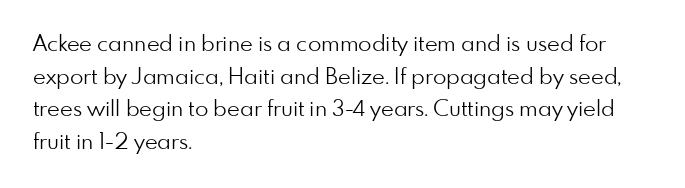
Q: Is the text bold? A: No.
Q: Is the text italic (slanted)? A: No, it is upright.
Q: Is the text underlined? A: No.
Q: How is the paragraph aligned? A: Left-aligned.
Q: Is the spacing between letters normal or unusually wide? A: Normal.
Q: Is the spacing between lines tight, normal or loose? A: Normal.
